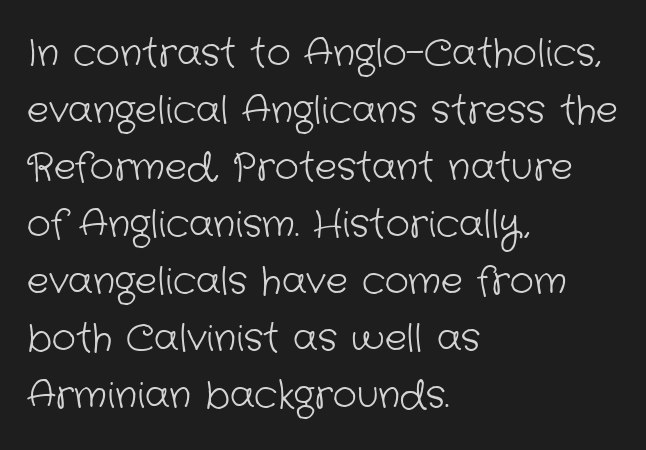
Vertical stems look standard width or narrower in stroke. The typeface chosen for these lines omits serifs. A student would call this left alignment; a typographer would say flush left, rag right. The letters advance in unequal steps, a hallmark of proportional type. The zone under the glyphs is completely vacant.
